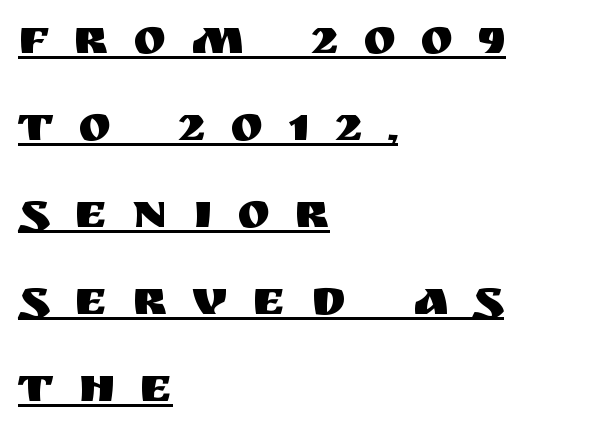
The letterforms stand isolated, each surrounded by extra space. The axis of the letterforms is exactly vertical. Varying glyph widths throughout — classic text-font behaviour. Check where the strokes stop: nothing finishes them off — pure sans. The face used here appears with an underline applied.
